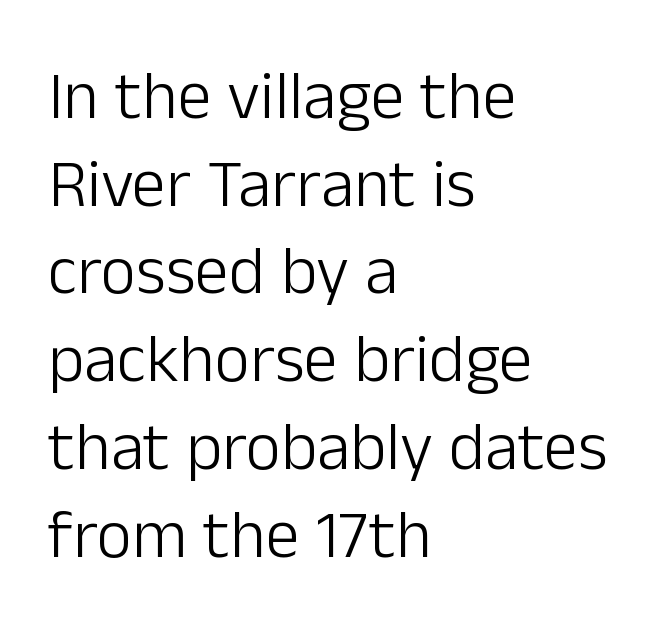
{"serif": "no", "italic": "no", "bold": "no", "weight": "light", "width": "normal", "stroke_contrast": "low", "x_height": "medium", "monospaced": "no", "underline": "no", "align": "left", "line_spacing": "normal", "line_spacing_ratio": 1.29, "letter_spacing": "normal", "letter_spacing_em": 0.0, "glyph_px": 68}
